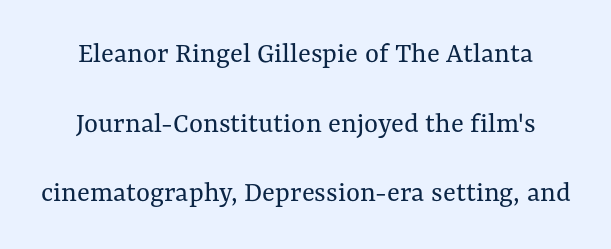
{"italic": "no", "bold": "no", "weight": "regular", "width": "normal", "stroke_contrast": "medium", "x_height": "medium", "monospaced": "no", "underline": "no", "align": "center", "line_spacing": "loose", "line_spacing_ratio": 2.32, "letter_spacing": "normal", "letter_spacing_em": 0.0, "glyph_px": 30}
